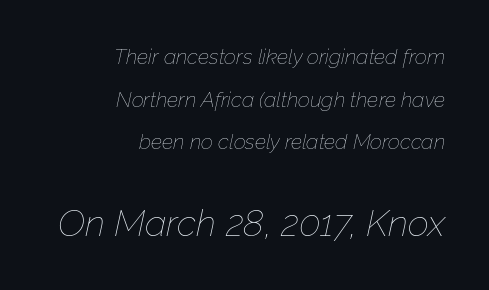
Is this a fixed-width face? No — the glyphs have proportional, varying widths. Slant detected: the letters are inclined. What's the leading like? Stretched, with rows far apart. Is the lower block the larger one? Yes — the lower block carries the bigger type.
